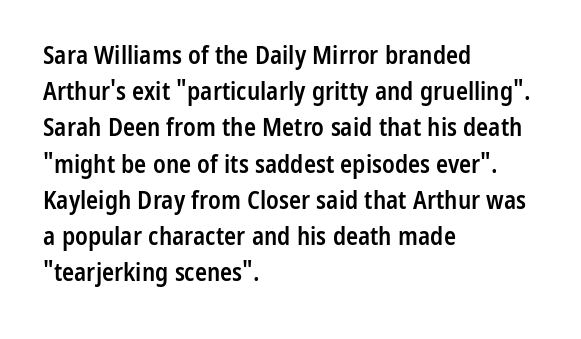
Q: Is the text bold? A: Semi-bold.
Q: Is the text italic (slanted)? A: No, it is upright.
Q: Is the text underlined? A: No.
Q: How is the paragraph aligned? A: Left-aligned.
Q: Is the spacing between letters normal or unusually wide? A: Normal.
Q: Is the spacing between lines tight, normal or loose? A: Normal.
